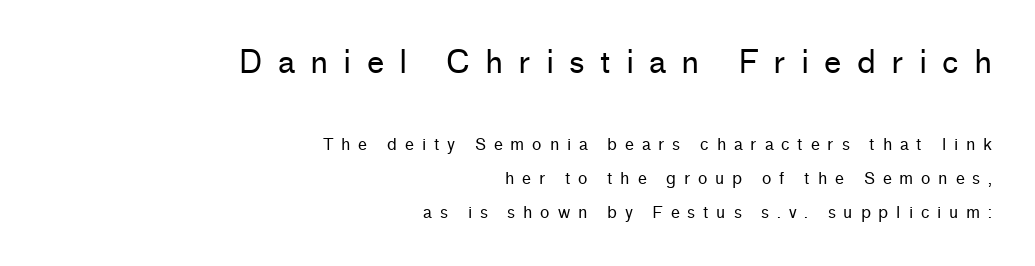
The image shows 31 px regular-weight sans-serif type, upright; set right-aligned, loose line spacing (2.13x), unusually wide letter spacing (+0.49 em), not underlined; the first (top) block is 1.94x larger; low stroke contrast and a medium x-height.
